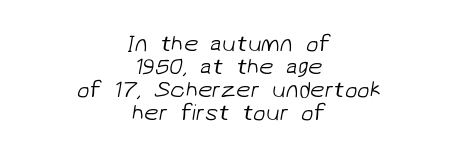
The image shows 23 px text type; set centered, tight line spacing (1.0x), normal letter spacing, not underlined.
